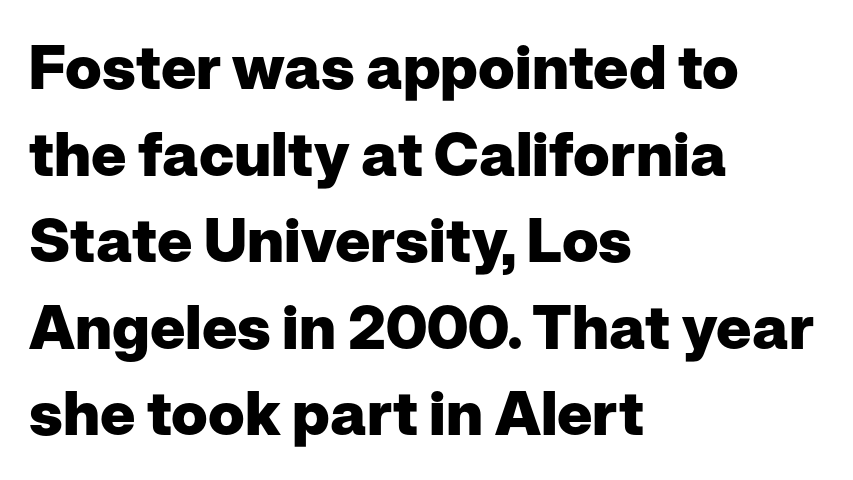
The image shows 61 px heavy sans-serif type, upright; set left-aligned, normal line spacing (1.42x), normal letter spacing, not underlined; low stroke contrast and a medium x-height.
